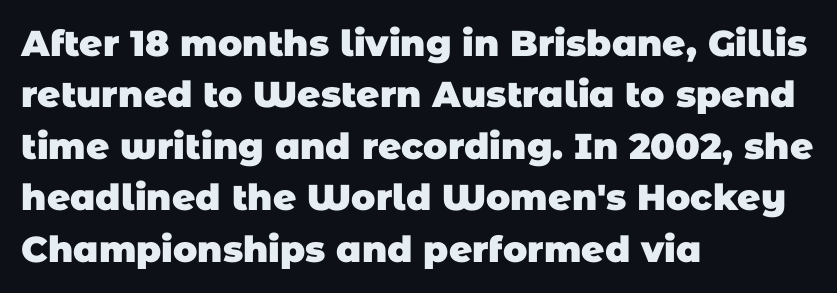
Compared with typical paragraphs, the rows here are spaced about the same. Glance below the letters and you will spot only blank space. What kind of face is this? One without serifs — a sans. The line texture is even and compact thanks to regular tracking.
